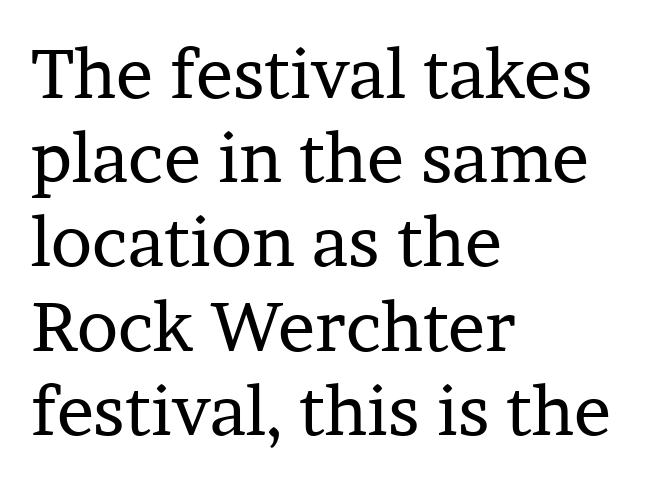
Q: Is the text bold? A: No.
Q: Is the text italic (slanted)? A: No, it is upright.
Q: Is the typeface a serif or a sans-serif typeface? A: Serif.
Q: Is the text underlined? A: No.
Q: How is the paragraph aligned? A: Left-aligned.
Q: Is the spacing between letters normal or unusually wide? A: Normal.
Q: Width (condensed, normal, or wide)? A: Normal.
Q: Stroke contrast? A: Low.
Q: x-height? A: Medium.
Q: Monospaced? A: No.
